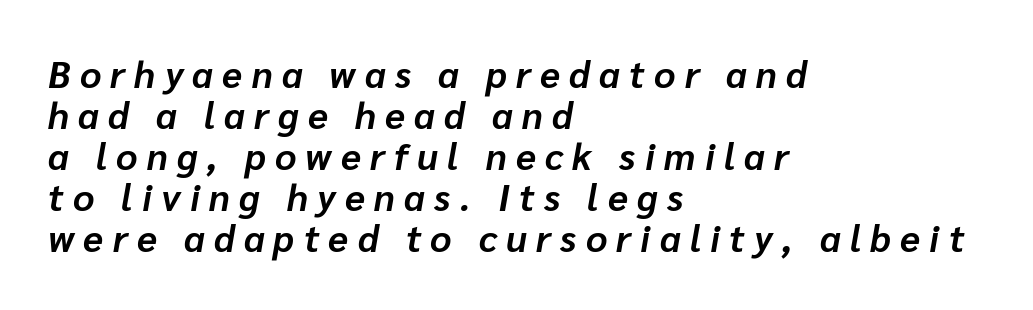
Q: Is the text bold? A: Yes.
Q: Is the text italic (slanted)? A: Yes, it leans right by about 10 degrees.
Q: Is the text underlined? A: No.
Q: How is the paragraph aligned? A: Left-aligned.
Q: Is the spacing between letters normal or unusually wide? A: Unusually wide.
Q: Is the spacing between lines tight, normal or loose? A: Tight.
Q: Width (condensed, normal, or wide)? A: Normal.
Q: Stroke contrast? A: Low.
Q: x-height? A: Medium.
Q: Monospaced? A: No.
